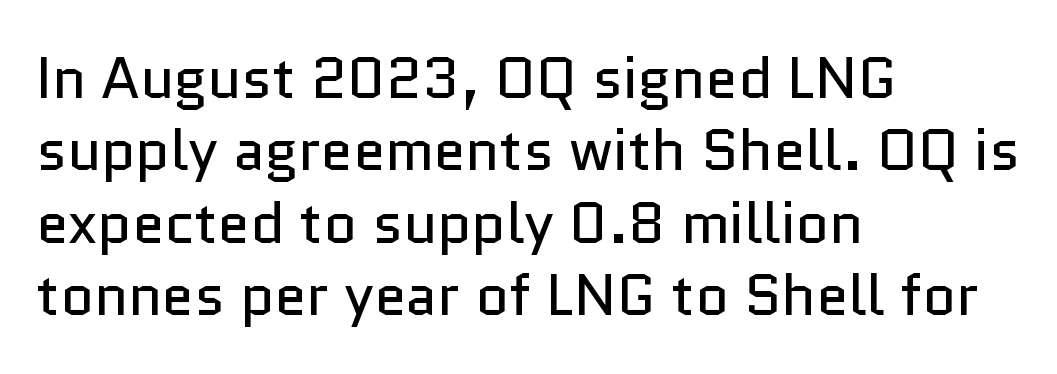
The image shows 58 px regular-weight sans-serif type, upright; set left-aligned, normal line spacing (1.25x), normal letter spacing, not underlined; low stroke contrast and a medium x-height.
